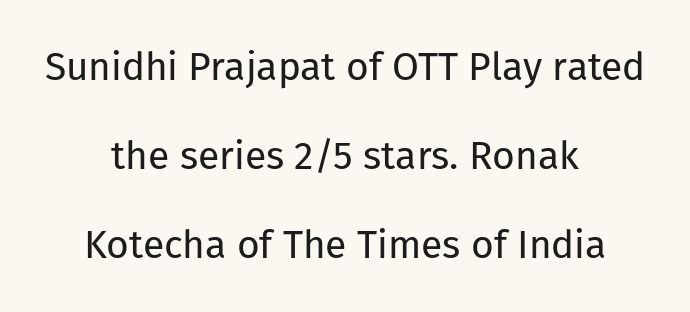
The image shows 39 px regular-weight sans-serif type, upright; set centered, loose line spacing (2.28x), normal letter spacing, not underlined; low stroke contrast and a medium x-height.
